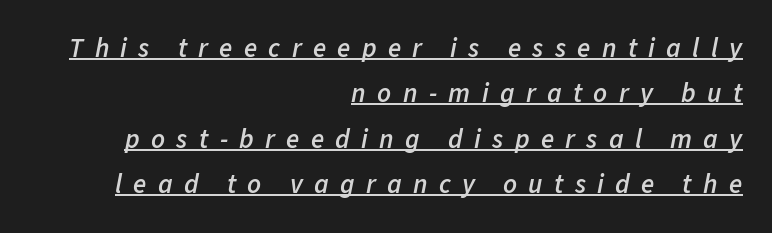
Underlining? Definitely there. When letters slant like this, we call the style italic. Normally led — the rows are evenly, conventionally spaced. Each word looks stretched out because of the extra space between its letters.
